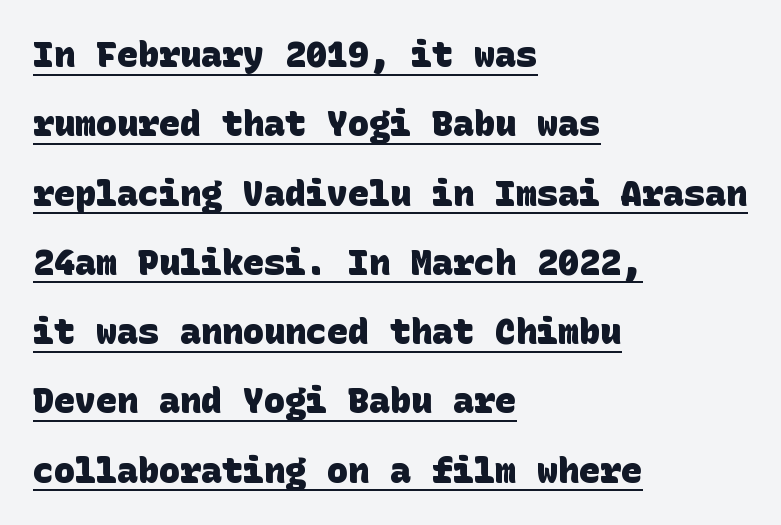
Q: Is the text bold? A: Yes.
Q: Is the typeface a serif or a sans-serif typeface? A: Sans-serif.
Q: Is the text underlined? A: Yes.
Q: How is the paragraph aligned? A: Left-aligned.
Q: Is the spacing between letters normal or unusually wide? A: Normal.
Q: Is the spacing between lines tight, normal or loose? A: Loose.
Q: Width (condensed, normal, or wide)? A: Normal.
Q: Stroke contrast? A: Low.
Q: x-height? A: Large.
